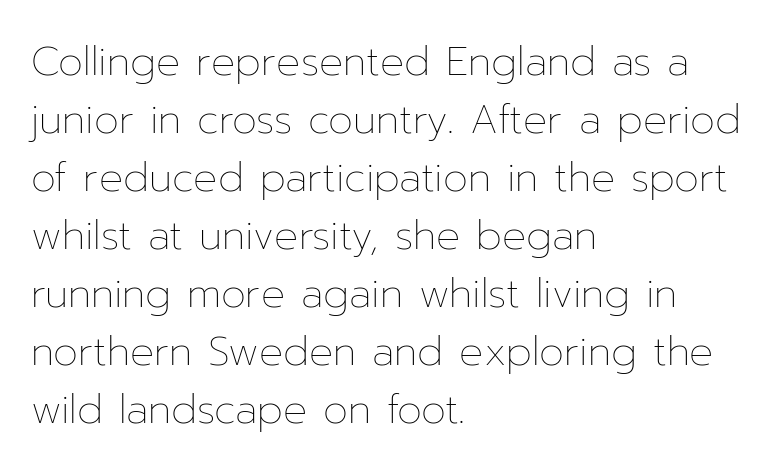
Regarding leading, the lines here are spaced in the standard way. The axis of the letterforms is exactly vertical. The letters advance in unequal steps, a hallmark of proportional type. Heft: none added — not bold. Anything drawn beneath the words? Only blank space.
